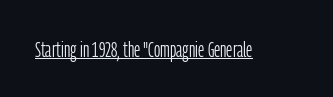
The image shows 22 px text type, upright; set normal letter spacing, underlined.
